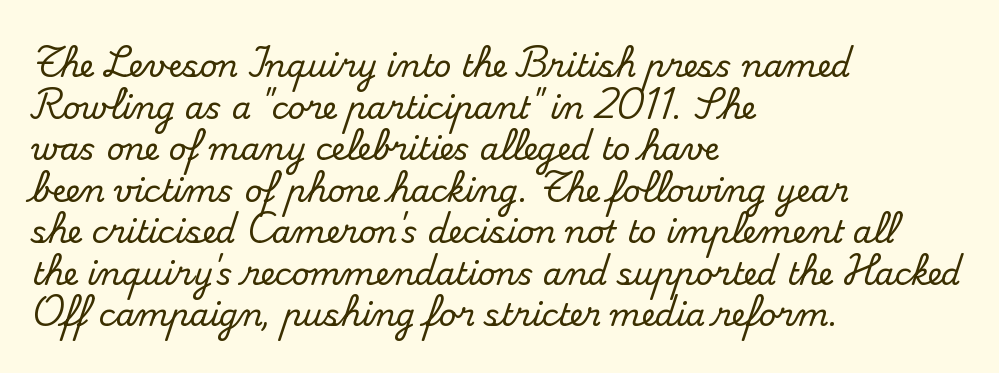
Layout note: lines flush left. If you measured baseline to baseline, you'd find a middling distance. What stands out about the letter spacing? Nothing — it is the standard amount. These lines are rendered in a variable-pitch font.
